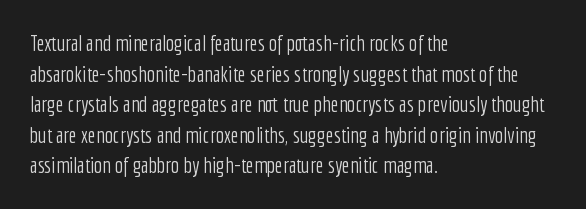
Q: Is the text bold? A: No.
Q: Is the text italic (slanted)? A: No, it is upright.
Q: Is the text underlined? A: No.
Q: How is the paragraph aligned? A: Left-aligned.
Q: Is the spacing between letters normal or unusually wide? A: Normal.
Q: Is the spacing between lines tight, normal or loose? A: Normal.
